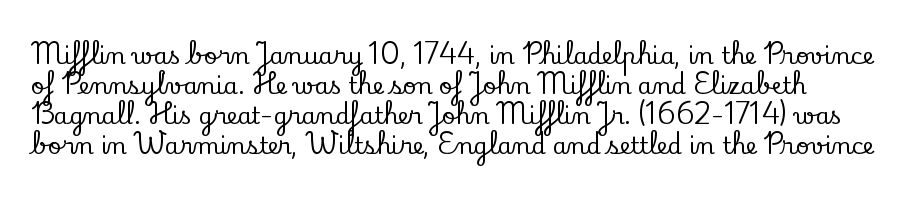
The image shows 23 px text type, upright; set normal line spacing (1.31x), normal letter spacing, not underlined.
